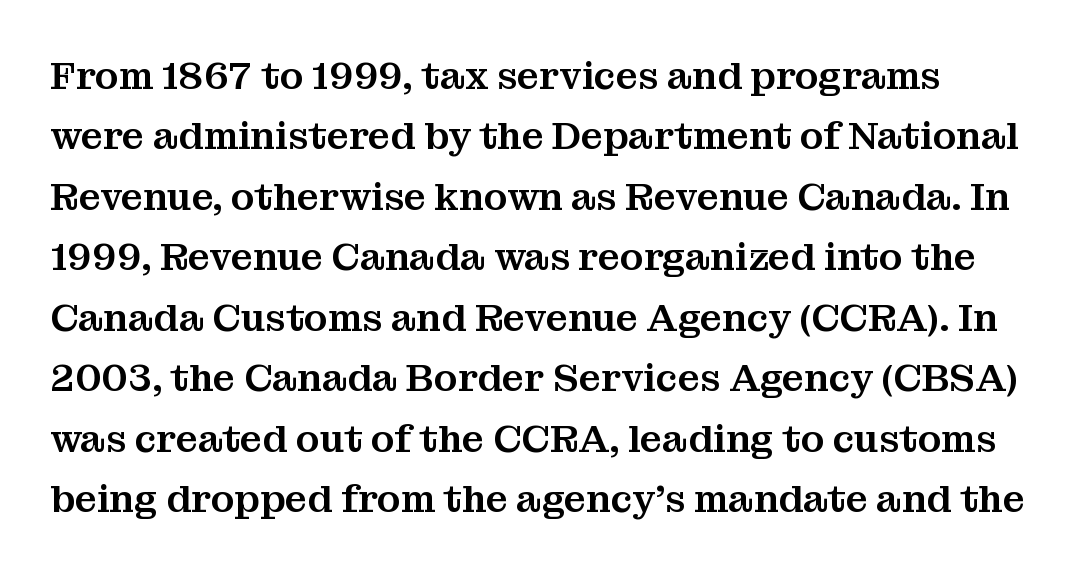
Q: Is the text italic (slanted)? A: No, it is upright.
Q: Is the typeface a serif or a sans-serif typeface? A: Serif.
Q: Is the text underlined? A: No.
Q: Is the spacing between letters normal or unusually wide? A: Normal.
Q: Is the spacing between lines tight, normal or loose? A: Normal.
Q: Width (condensed, normal, or wide)? A: Normal.
Q: Stroke contrast? A: Medium.
Q: x-height? A: Medium.
Q: Monospaced? A: No.
